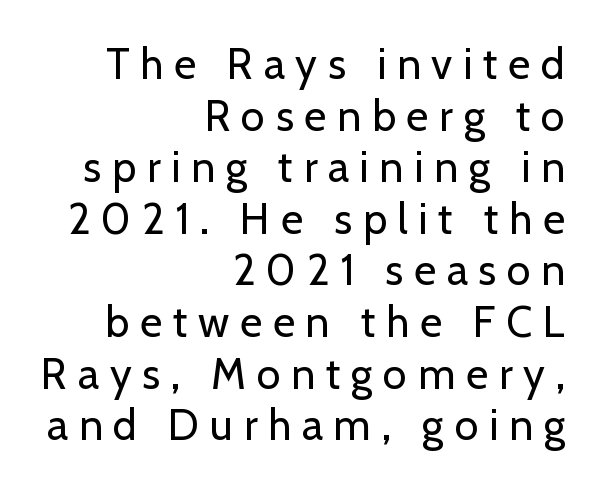
Q: Is the text bold? A: No.
Q: Is the text italic (slanted)? A: No, it is upright.
Q: Is the typeface a serif or a sans-serif typeface? A: Sans-serif.
Q: Is the text underlined? A: No.
Q: How is the paragraph aligned? A: Right-aligned.
Q: Is the spacing between letters normal or unusually wide? A: Unusually wide.
Q: Width (condensed, normal, or wide)? A: Normal.
Q: Stroke contrast? A: Low.
Q: x-height? A: Medium.
Q: Monospaced? A: No.
